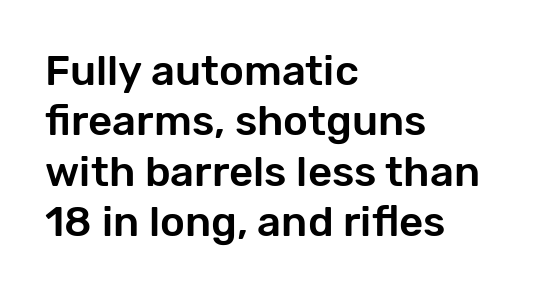
Is this a sans? Yes — the strokes have no serifs. Only glyphs here, with clear space below each row. The typesetter chose a ragged-right arrangement here. Note the varied advance widths — an 'i' is clearly narrower than an 'm'. The rendering keeps characters at their native spacing.
